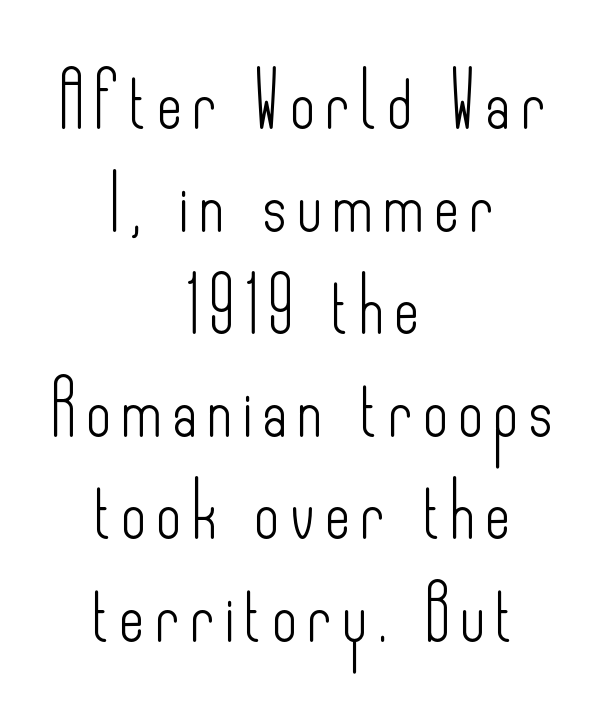
The image shows 54 px light, condensed sans-serif type, upright; set centered, loose line spacing (1.9x), not underlined; low stroke contrast and a small x-height.
